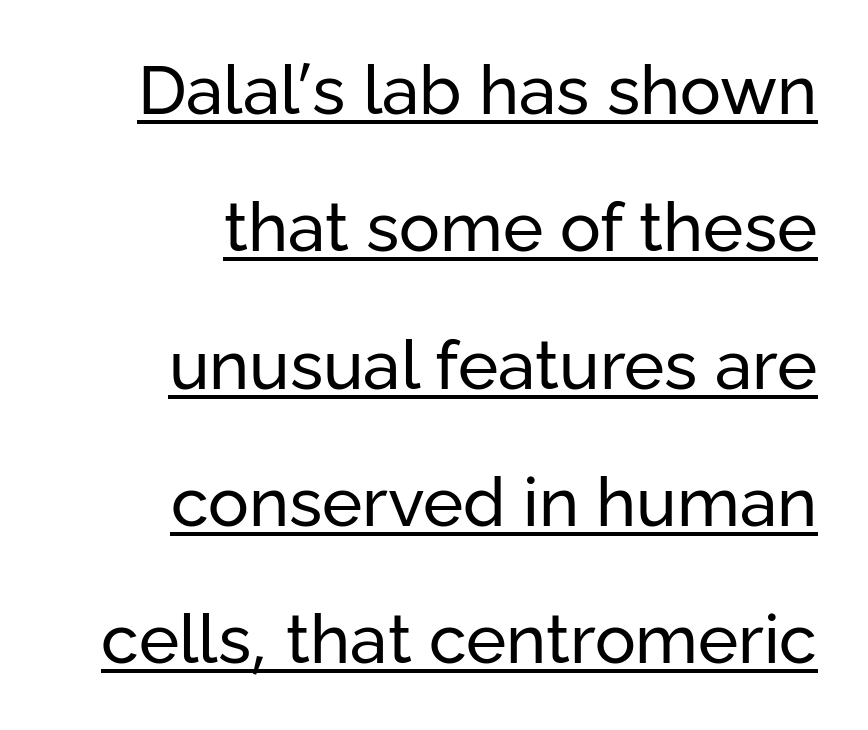
{"serif": "no", "italic": "no", "bold": "no", "weight": "regular", "width": "normal", "stroke_contrast": "low", "x_height": "medium", "monospaced": "no", "underline": "yes", "align": "right", "line_spacing": "loose", "line_spacing_ratio": 2.02, "letter_spacing": "normal", "letter_spacing_em": 0.0, "glyph_px": 68}
